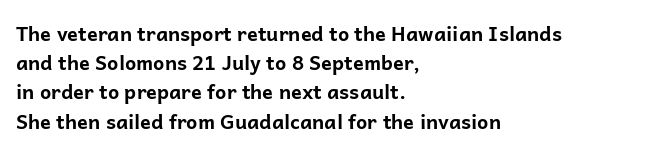
Q: Is the text bold? A: Yes.
Q: Is the text italic (slanted)? A: No, it is upright.
Q: Is the text underlined? A: No.
Q: How is the paragraph aligned? A: Left-aligned.
Q: Is the spacing between letters normal or unusually wide? A: Normal.
Q: Is the spacing between lines tight, normal or loose? A: Normal.
